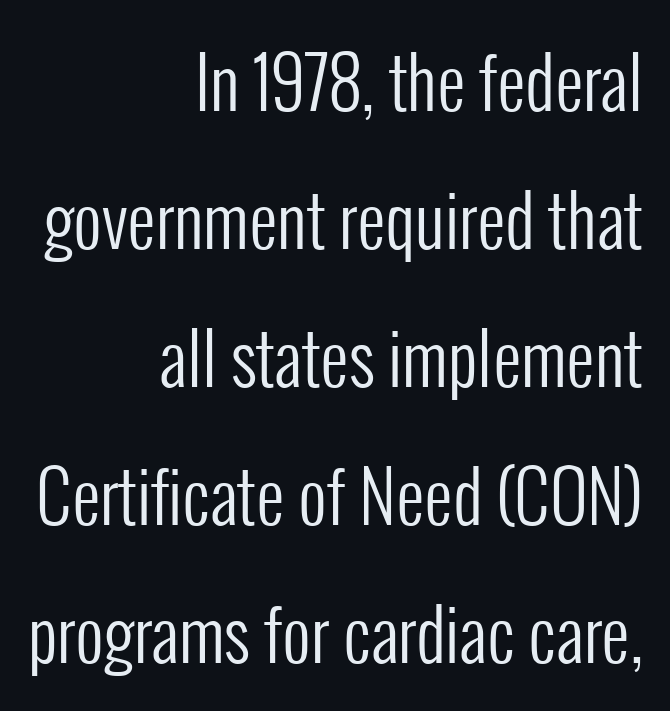
{"serif": "no", "italic": "no", "bold": "no", "weight": "regular", "width": "condensed", "stroke_contrast": "low", "x_height": "medium", "monospaced": "no", "underline": "no", "align": "right", "line_spacing": "loose", "line_spacing_ratio": 1.97, "letter_spacing": "normal", "letter_spacing_em": 0.0, "glyph_px": 70}
